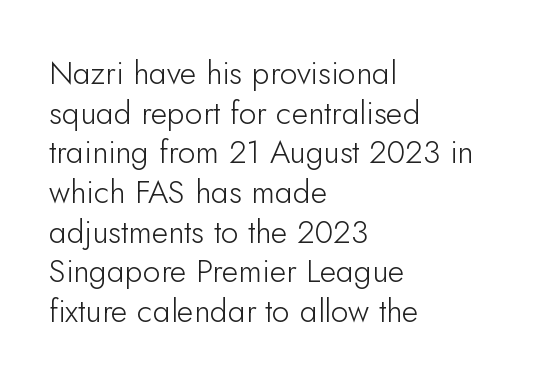
One-word summary of the alignment: left. Note the varied advance widths — an 'i' is clearly narrower than an 'm'. Unlike a traditional serif, this face leaves its strokes unadorned. The strokes are not fattened; the text isn't bold.
